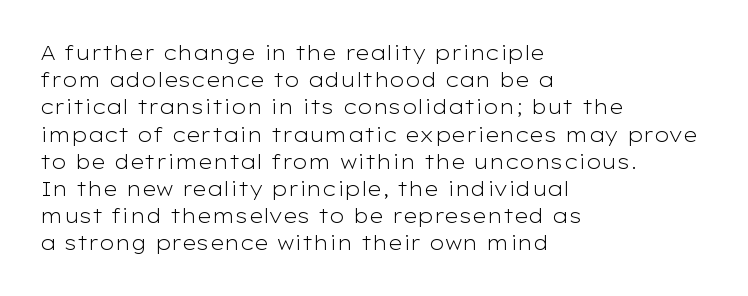
Q: Is the text bold? A: No.
Q: Is the text italic (slanted)? A: No, it is upright.
Q: Is the text underlined? A: No.
Q: How is the paragraph aligned? A: Left-aligned.
Q: Is the spacing between letters normal or unusually wide? A: Normal.
Q: Is the spacing between lines tight, normal or loose? A: Normal.
